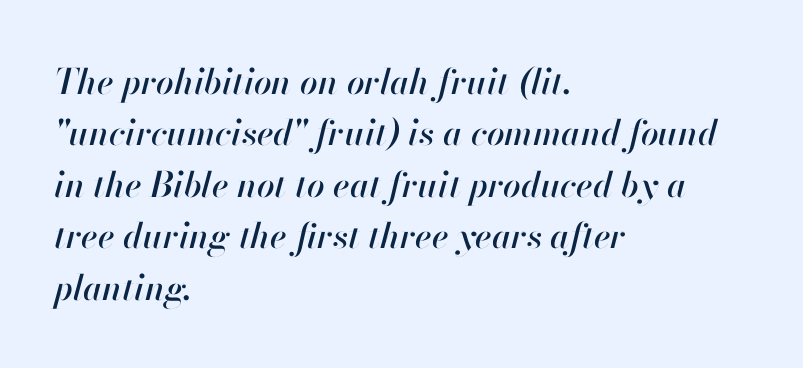
The image shows 35 px text type, italic (leaning right); set left-aligned, normal line spacing (1.47x), normal letter spacing, not underlined; high stroke contrast and a small x-height.
